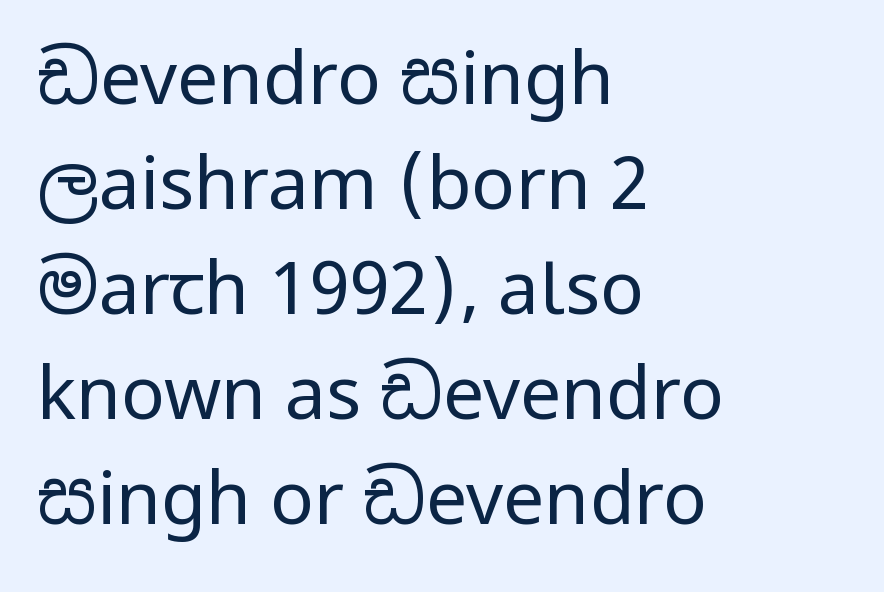
Compared with typical paragraphs, the rows here are spaced about the same. Visually the block forms a straight wall on the left and a jagged coastline on the right. Heft: none added — not bold. A roman cut, with each character standing at attention. The passage shown is not underscored anywhere.
